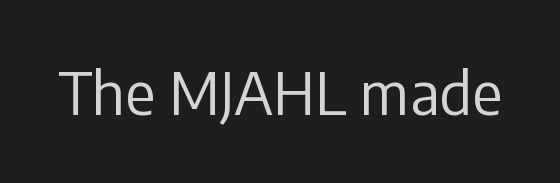
Q: Is the text bold? A: No.
Q: Is the text italic (slanted)? A: No, it is upright.
Q: Is the typeface a serif or a sans-serif typeface? A: Sans-serif.
Q: Is the text underlined? A: No.
Q: Is the spacing between letters normal or unusually wide? A: Normal.
Q: Width (condensed, normal, or wide)? A: Normal.
Q: Stroke contrast? A: Low.
Q: x-height? A: Medium.
Q: Monospaced? A: No.
